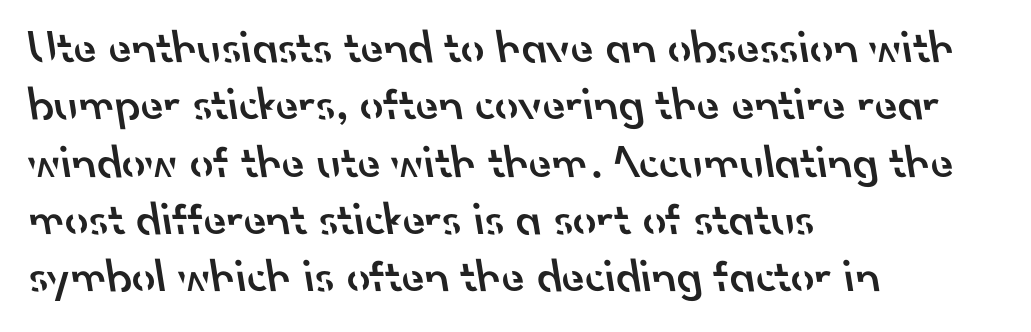
Varying glyph widths throughout — classic text-font behaviour. The characters display no serif detailing; their extremities are plain. The foot of each line stays bare and open. Strokes here are thickened, but only to semibold level.
